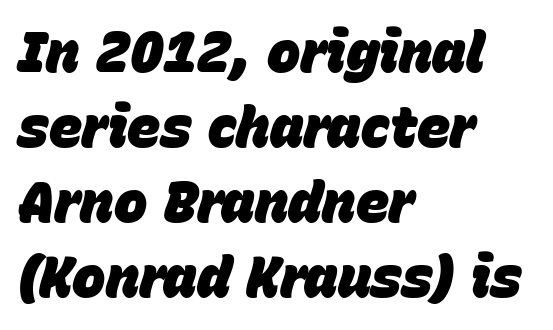
{"italic": "yes", "lean": "right", "slant_degrees": 15, "bold": "yes", "weight": "heavy", "width": "normal", "stroke_contrast": "low", "x_height": "large", "monospaced": "no", "underline": "no", "align": "left", "line_spacing": "normal", "line_spacing_ratio": 1.34, "letter_spacing": "normal", "letter_spacing_em": 0.0, "glyph_px": 56}
